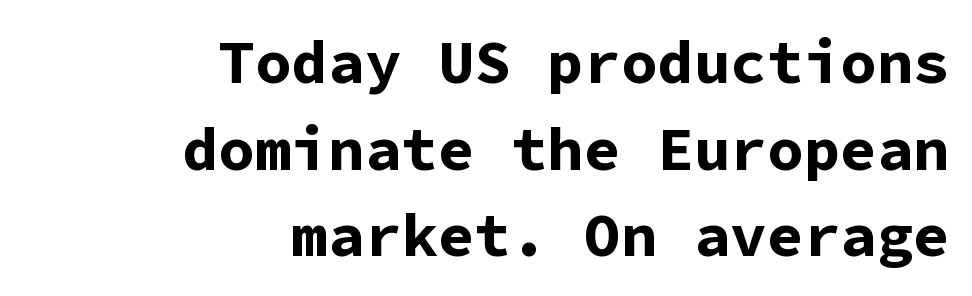
Q: Is the text bold? A: Yes.
Q: Is the text italic (slanted)? A: No, it is upright.
Q: Is the typeface a serif or a sans-serif typeface? A: Sans-serif.
Q: Is the text underlined? A: No.
Q: How is the paragraph aligned? A: Right-aligned.
Q: Is the spacing between letters normal or unusually wide? A: Normal.
Q: Is the spacing between lines tight, normal or loose? A: Normal.
Q: Width (condensed, normal, or wide)? A: Normal.
Q: Stroke contrast? A: Low.
Q: x-height? A: Medium.
Q: Monospaced? A: Yes.
